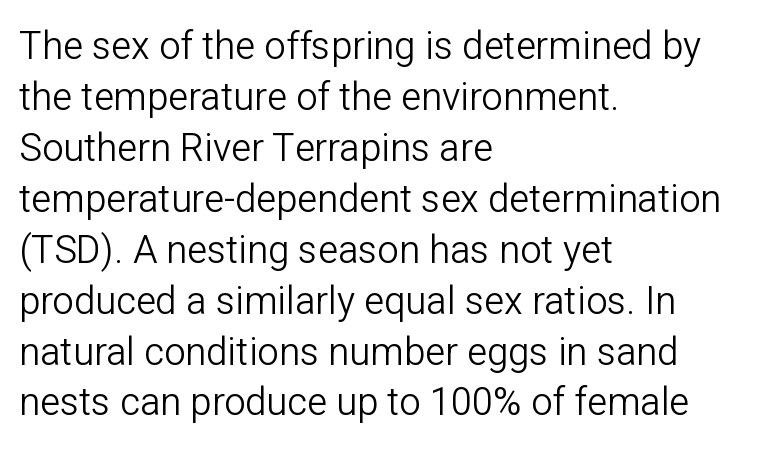
The image shows 38 px light sans-serif type, upright; set left-aligned, normal line spacing (1.34x), normal letter spacing, not underlined; low stroke contrast and a medium x-height.
